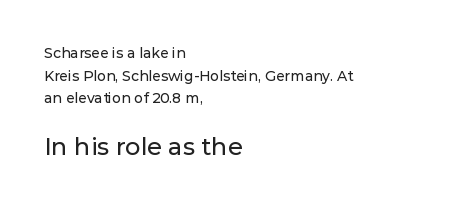
The image shows 24 px text type, upright; set left-aligned, normal line spacing (1.62x), normal letter spacing, not underlined; the second (bottom) block is 1.71x larger.
